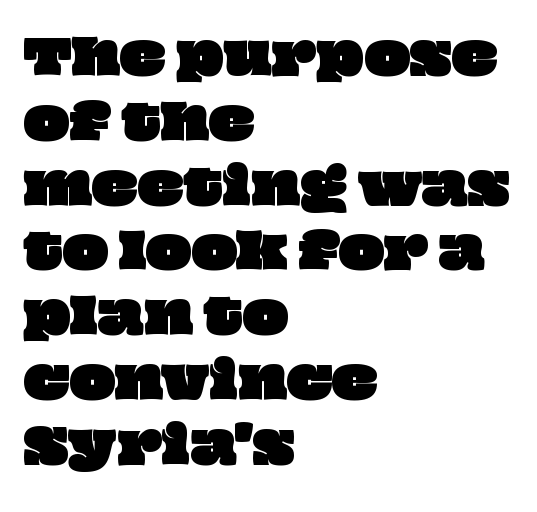
{"width": "wide", "stroke_contrast": "low", "x_height": "large", "monospaced": "no", "underline": "no", "align": "left", "line_spacing": "normal", "line_spacing_ratio": 1.35, "letter_spacing": "normal", "letter_spacing_em": 0.0, "glyph_px": 48}
